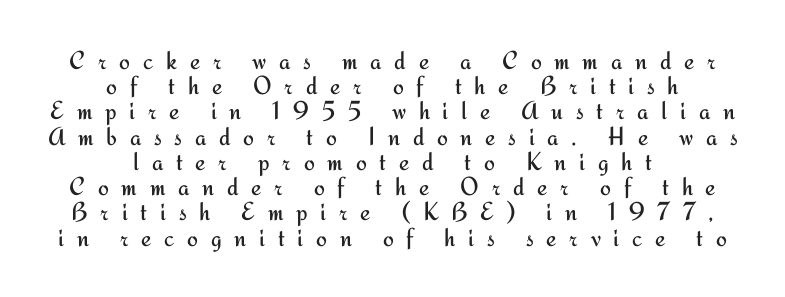
{"italic": "no", "bold": "no", "underline": "no", "align": "center", "line_spacing": "tight", "line_spacing_ratio": 0.97, "letter_spacing": "wide", "letter_spacing_em": 0.49, "glyph_px": 26}
